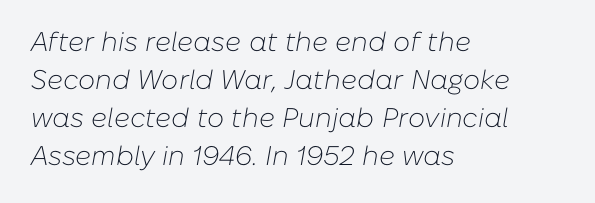
Q: Is the text bold? A: No.
Q: Is the text italic (slanted)? A: Yes, it leans right by about 10 degrees.
Q: Is the text underlined? A: No.
Q: How is the paragraph aligned? A: Left-aligned.
Q: Is the spacing between letters normal or unusually wide? A: Normal.
Q: Is the spacing between lines tight, normal or loose? A: Normal.
